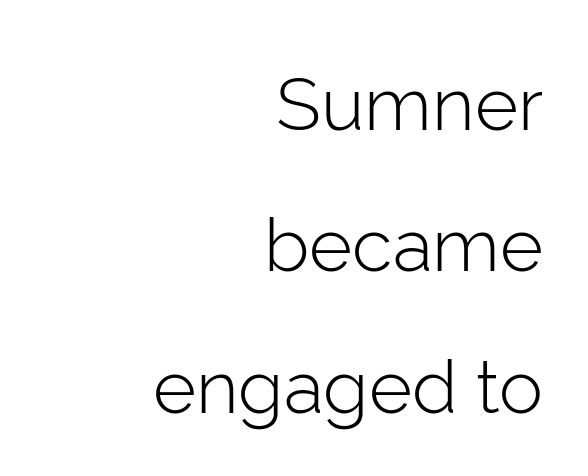
Q: Is the text bold? A: No.
Q: Is the text italic (slanted)? A: No, it is upright.
Q: Is the typeface a serif or a sans-serif typeface? A: Sans-serif.
Q: Is the text underlined? A: No.
Q: How is the paragraph aligned? A: Right-aligned.
Q: Is the spacing between letters normal or unusually wide? A: Normal.
Q: Is the spacing between lines tight, normal or loose? A: Loose.
Q: Width (condensed, normal, or wide)? A: Normal.
Q: Stroke contrast? A: Low.
Q: x-height? A: Medium.
Q: Monospaced? A: No.
